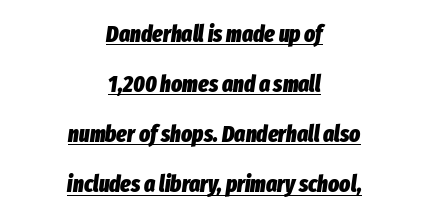
The image shows 23 px bold type, italic (leaning right); set centered, loose line spacing (2.18x), normal letter spacing, underlined.
